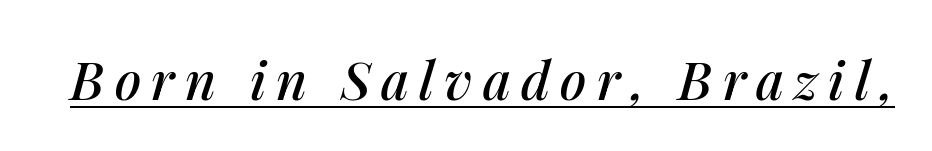
You could not count columns in this text — the font is proportionally spaced. Underlined type. Is the type slanted? Yes — the strokes lean at a clear angle.
